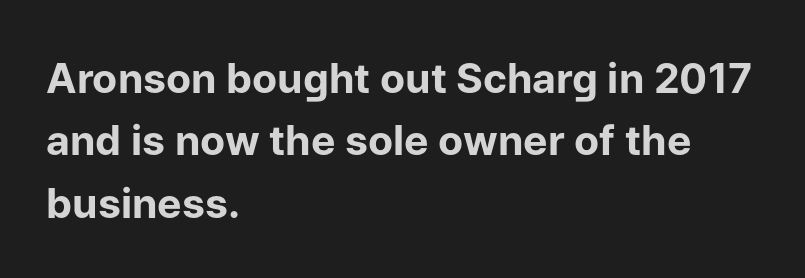
Character widths vary here, with narrow letters taking less room than wide ones. You could call the tracking neutral — neither tight nor loose. Grotesque or geometric, the face here clearly has no serifs. The space between consecutive lines is moderate. Chunky letters — that's bold for sure. The strip under each line holds only bare page.
